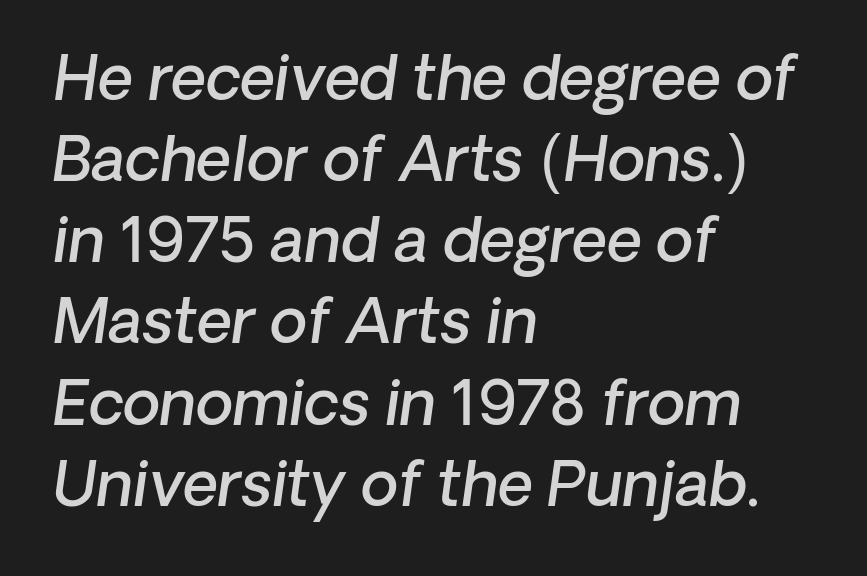
Q: Is the text bold? A: Semi-bold.
Q: Is the typeface a serif or a sans-serif typeface? A: Sans-serif.
Q: Is the text underlined? A: No.
Q: How is the paragraph aligned? A: Left-aligned.
Q: Is the spacing between letters normal or unusually wide? A: Normal.
Q: Is the spacing between lines tight, normal or loose? A: Normal.
Q: Width (condensed, normal, or wide)? A: Normal.
Q: Stroke contrast? A: Low.
Q: x-height? A: Medium.
Q: Monospaced? A: No.
